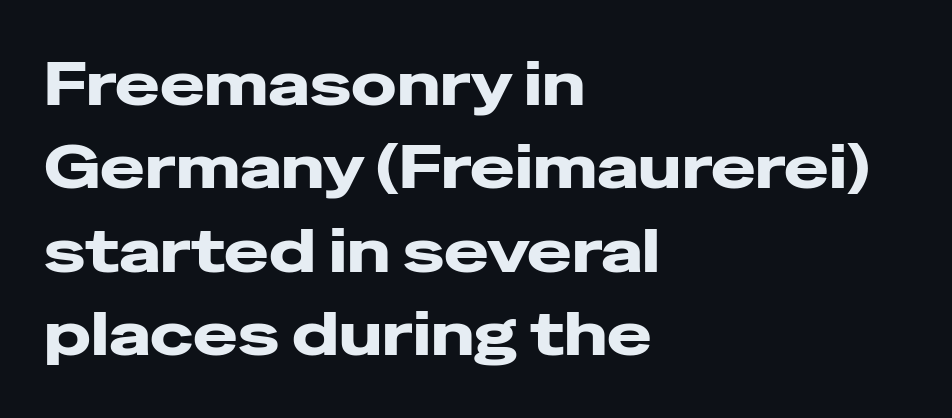
Q: Is the text italic (slanted)? A: No, it is upright.
Q: Is the typeface a serif or a sans-serif typeface? A: Sans-serif.
Q: Is the text underlined? A: No.
Q: How is the paragraph aligned? A: Left-aligned.
Q: Is the spacing between letters normal or unusually wide? A: Normal.
Q: Is the spacing between lines tight, normal or loose? A: Normal.
Q: Width (condensed, normal, or wide)? A: Wide.
Q: Stroke contrast? A: Low.
Q: x-height? A: Medium.
Q: Monospaced? A: No.
